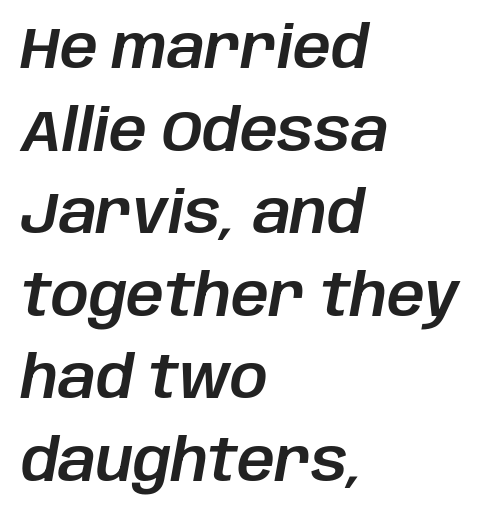
The font's italic variant was chosen for this text. Descenders are the only things crossing below the line. Honestly, the row spacing looks completely unremarkable. Is this a fixed-width face? No — the glyphs have proportional, varying widths. The gaps between neighbouring characters are ordinary and unremarkable. Notice how the passage keeps a crisp vertical edge on the left only.
